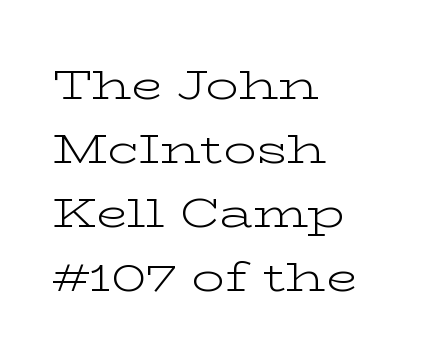
The image shows 41 px light, wide serif type, upright; set left-aligned, normal line spacing (1.56x), normal letter spacing, not underlined; low stroke contrast and a medium x-height.
